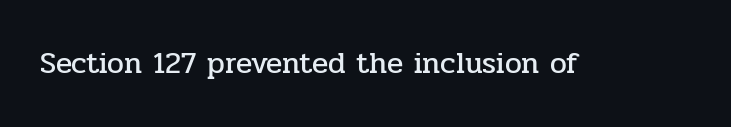
The image shows 30 px serif type, upright; set normal letter spacing, not underlined; low stroke contrast and a medium x-height.
